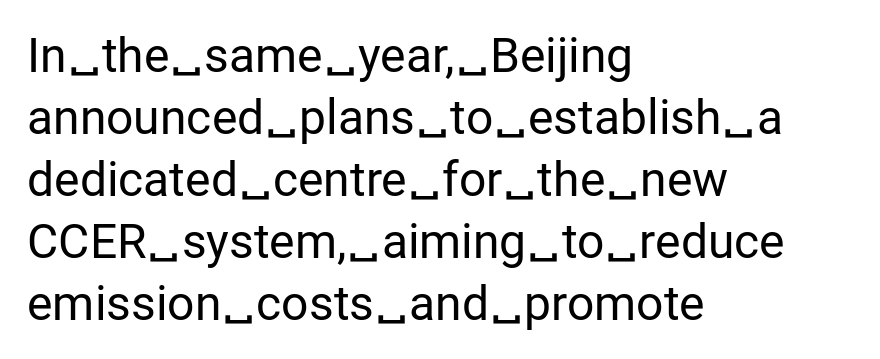
The image shows 48 px regular-weight sans-serif type, upright; set left-aligned, normal line spacing (1.29x), normal letter spacing, not underlined; low stroke contrast and a medium x-height.
